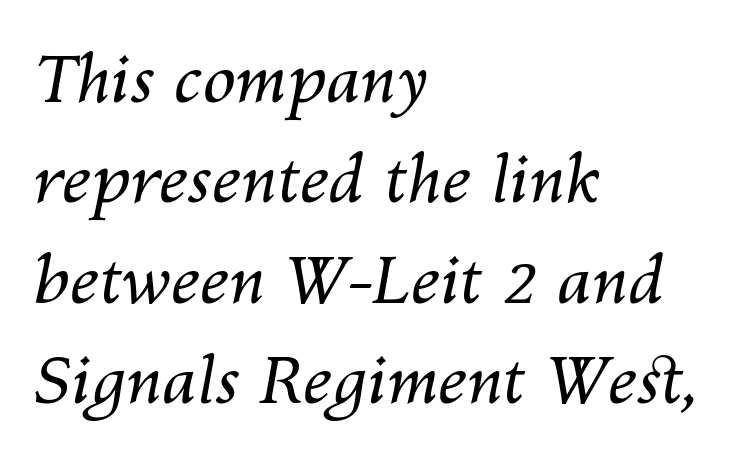
Observe the ordinary spacing: letters are neighbours, not strangers. Designer's note — italics engaged. Compared with a typical body face, this is equally light or lighter still. A clean baseline with only descenders dipping below it. Whoever set this chose a conventional vertical rhythm.
